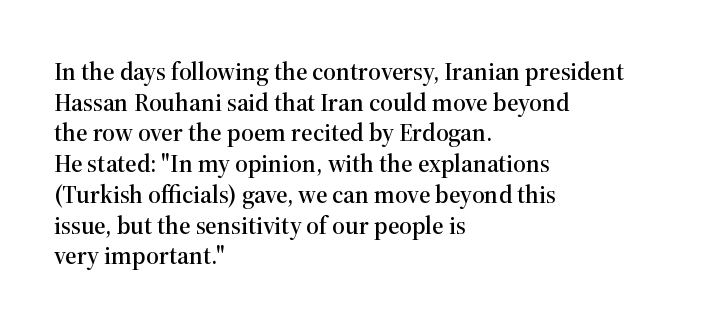
Q: Is the text italic (slanted)? A: No, it is upright.
Q: Is the text underlined? A: No.
Q: How is the paragraph aligned? A: Left-aligned.
Q: Is the spacing between letters normal or unusually wide? A: Normal.
